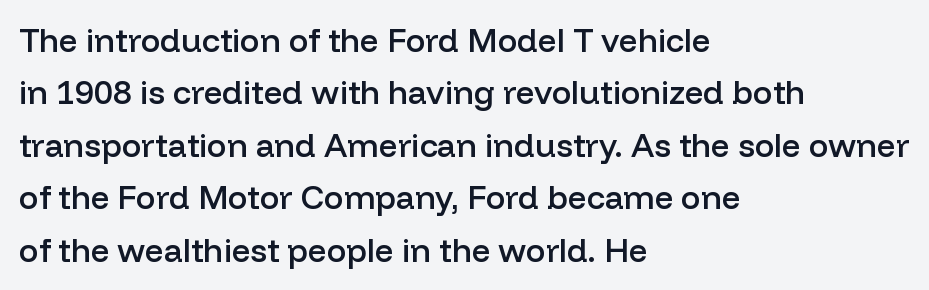
{"serif": "no", "italic": "no", "bold": "semi", "weight": "semibold", "width": "normal", "stroke_contrast": "low", "x_height": "medium", "monospaced": "no", "underline": "no", "align": "left", "line_spacing": "normal", "line_spacing_ratio": 1.59, "letter_spacing": "normal", "letter_spacing_em": 0.0, "glyph_px": 33}
